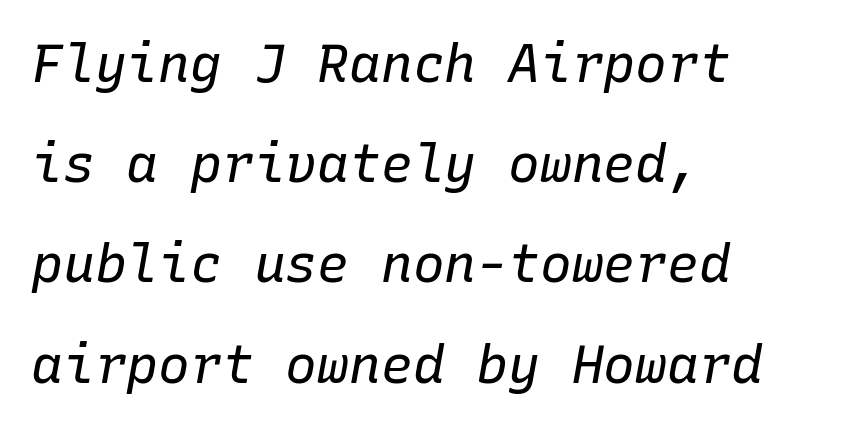
The face looks like a standard text weight, possibly lighter. In CSS terms this would be text-align: left. Quick note: italic. What stands out about the letter spacing? Nothing — it is the standard amount.
